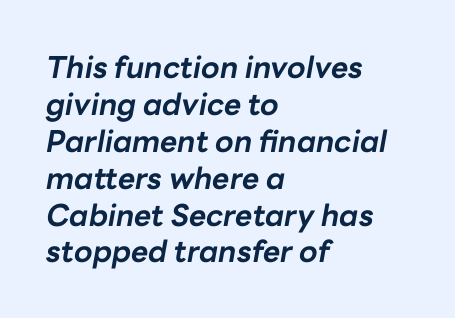
Q: Is the text bold? A: Yes.
Q: Is the text italic (slanted)? A: Yes, it leans right by about 10 degrees.
Q: Is the text underlined? A: No.
Q: How is the paragraph aligned? A: Left-aligned.
Q: Is the spacing between letters normal or unusually wide? A: Normal.
Q: Width (condensed, normal, or wide)? A: Normal.
Q: Stroke contrast? A: Low.
Q: x-height? A: Medium.
Q: Monospaced? A: No.
